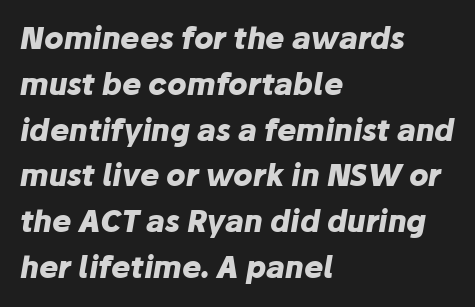
The image shows 29 px heavy type, italic (leaning right); set left-aligned, normal line spacing (1.58x), normal letter spacing, not underlined; low stroke contrast and a medium x-height.
